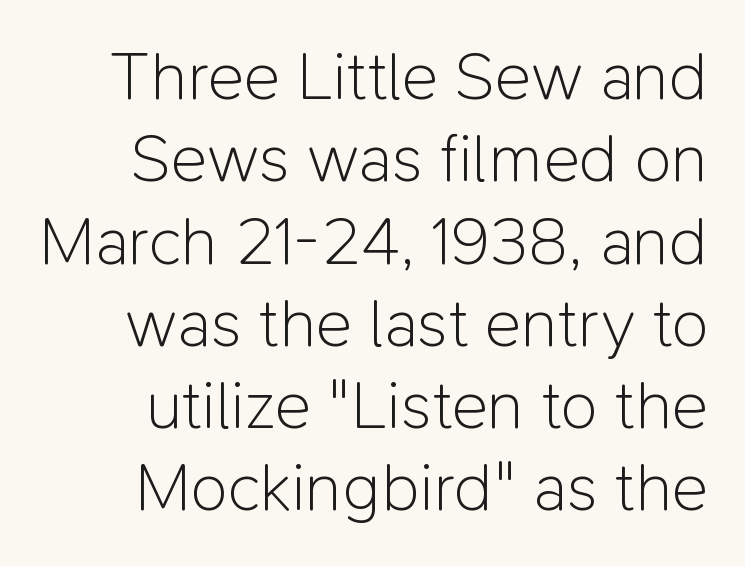
You could not count columns in this text — the font is proportionally spaced. The font is comparable to plain body text, perhaps lighter. The string is rendered with underlining switched off. Are there feet on the stems? There aren't — it's a sans. The type is set solid horizontally, with unmodified tracking.
